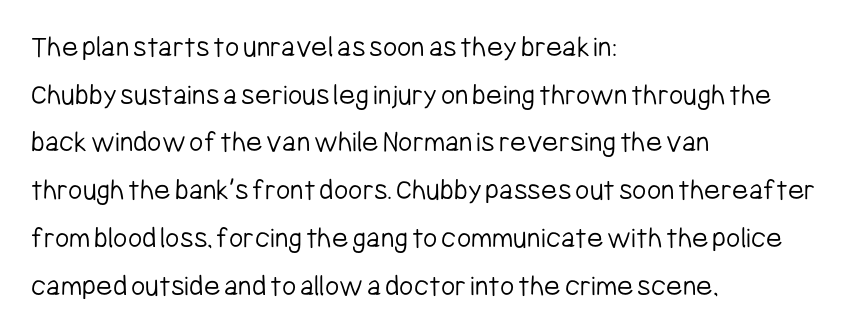
The image shows 31 px light, condensed sans-serif type, upright; set left-aligned, normal line spacing (1.54x), normal letter spacing, not underlined; low stroke contrast and a medium x-height.
